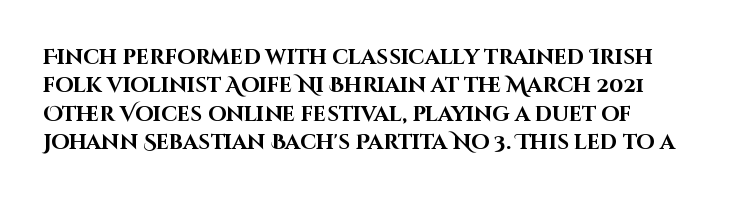
The image shows 21 px bold type, upright; set left-aligned, normal line spacing (1.35x), normal letter spacing, not underlined.
